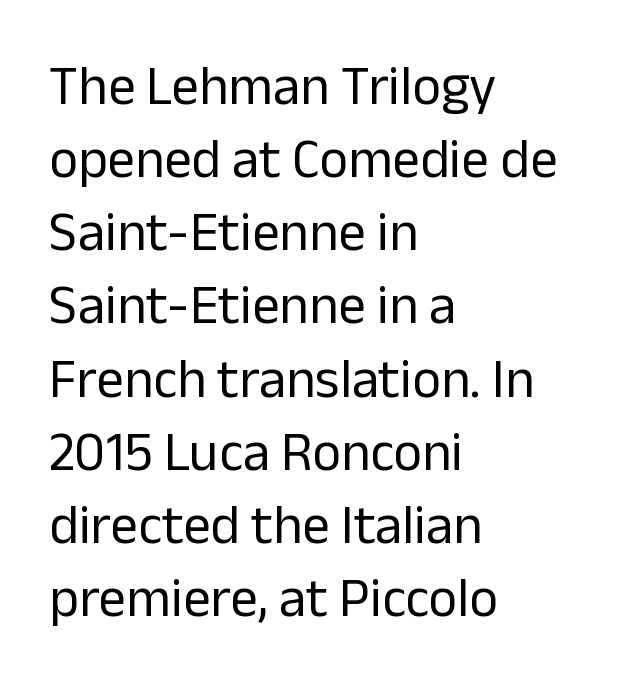
Q: Is the text bold? A: No.
Q: Is the text italic (slanted)? A: No, it is upright.
Q: Is the typeface a serif or a sans-serif typeface? A: Sans-serif.
Q: Is the text underlined? A: No.
Q: How is the paragraph aligned? A: Left-aligned.
Q: Is the spacing between letters normal or unusually wide? A: Normal.
Q: Is the spacing between lines tight, normal or loose? A: Normal.
Q: Width (condensed, normal, or wide)? A: Normal.
Q: Stroke contrast? A: Low.
Q: x-height? A: Medium.
Q: Monospaced? A: No.
